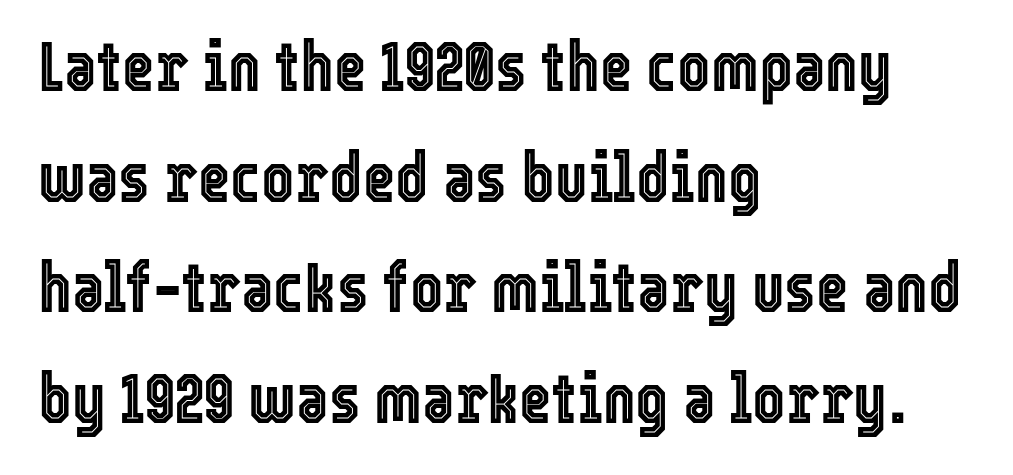
Q: Is the text italic (slanted)? A: No, it is upright.
Q: Is the text underlined? A: No.
Q: How is the paragraph aligned? A: Left-aligned.
Q: Is the spacing between letters normal or unusually wide? A: Normal.
Q: Is the spacing between lines tight, normal or loose? A: Normal.
Q: Width (condensed, normal, or wide)? A: Condensed.
Q: x-height? A: Medium.
Q: Monospaced? A: No.
